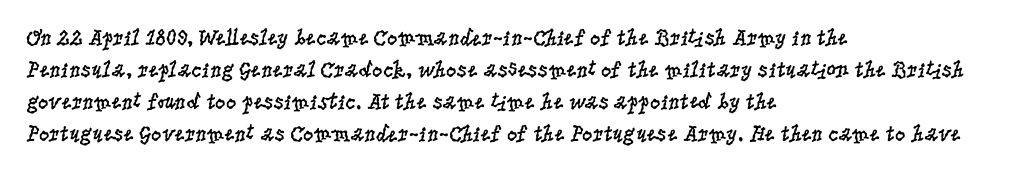
The image shows 23 px text type; set left-aligned, normal line spacing (1.39x), normal letter spacing, not underlined.
